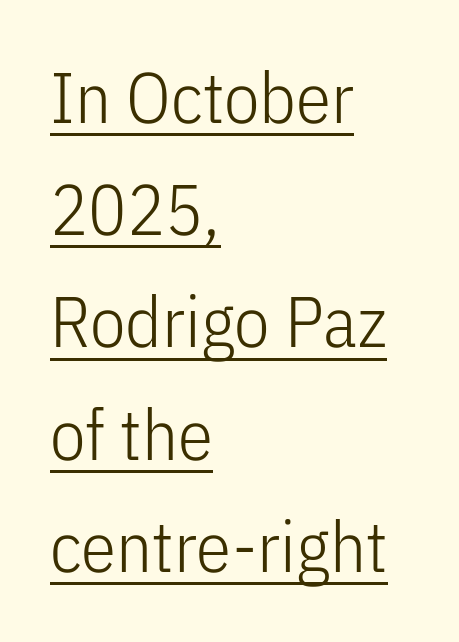
{"serif": "no", "italic": "no", "bold": "no", "weight": "light", "width": "condensed", "stroke_contrast": "low", "x_height": "medium", "monospaced": "no", "underline": "yes", "align": "left", "line_spacing": "normal", "line_spacing_ratio": 1.58, "letter_spacing": "normal", "letter_spacing_em": 0.0, "glyph_px": 71}
